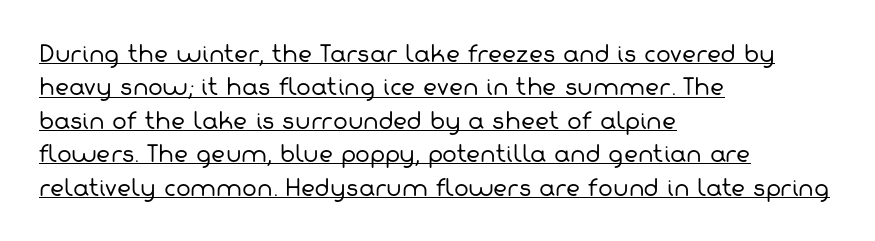
Q: Is the text bold? A: No.
Q: Is the text underlined? A: Yes.
Q: How is the paragraph aligned? A: Left-aligned.
Q: Is the spacing between letters normal or unusually wide? A: Normal.
Q: Is the spacing between lines tight, normal or loose? A: Normal.
